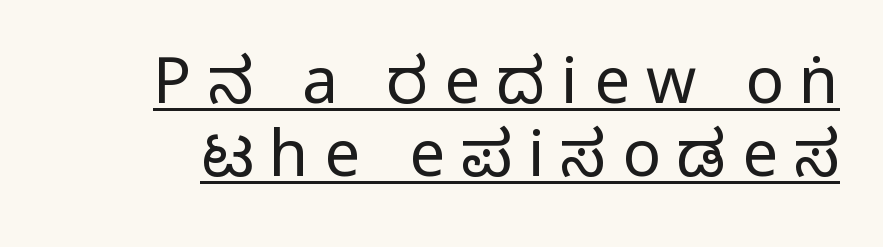
Q: Is the text bold? A: No.
Q: Is the text italic (slanted)? A: No, it is upright.
Q: Is the typeface a serif or a sans-serif typeface? A: Sans-serif.
Q: Is the text underlined? A: Yes.
Q: Is the spacing between letters normal or unusually wide? A: Unusually wide.
Q: Is the spacing between lines tight, normal or loose? A: Tight.
Q: Width (condensed, normal, or wide)? A: Condensed.
Q: Stroke contrast? A: Low.
Q: x-height? A: Large.
Q: Monospaced? A: No.
